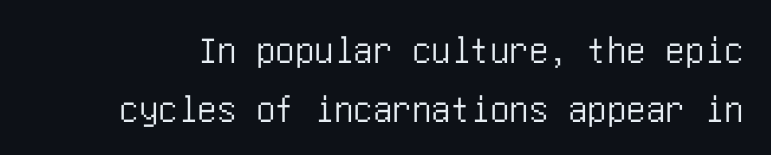
Compared with typical paragraphs, the rows here are spaced about the same. Does the type have serifs? No, each stem ends abruptly. Do the letters lean? They stand straight. The letters sit at their default tracking, neither squeezed nor spread.
